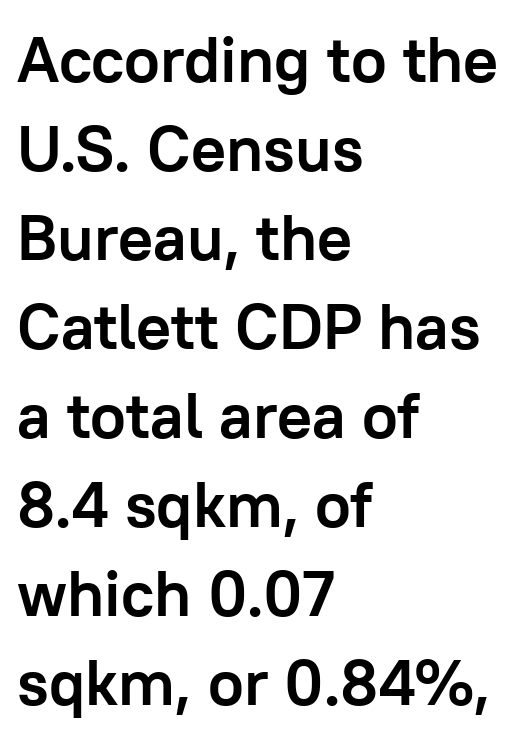
The image shows 65 px semibold sans-serif type, upright; set left-aligned, normal line spacing (1.37x), normal letter spacing, not underlined; low stroke contrast and a medium x-height.
